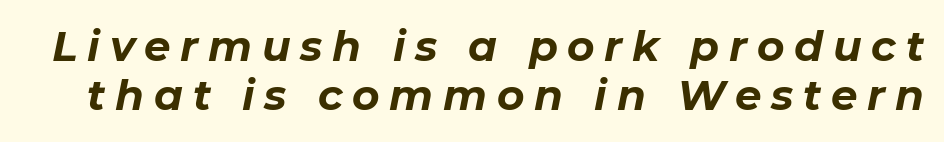
Q: Is the text bold? A: Yes.
Q: Is the text italic (slanted)? A: Yes, it leans right by about 11 degrees.
Q: Is the text underlined? A: No.
Q: Is the spacing between letters normal or unusually wide? A: Unusually wide.
Q: Width (condensed, normal, or wide)? A: Normal.
Q: Stroke contrast? A: Low.
Q: x-height? A: Medium.
Q: Monospaced? A: No.
